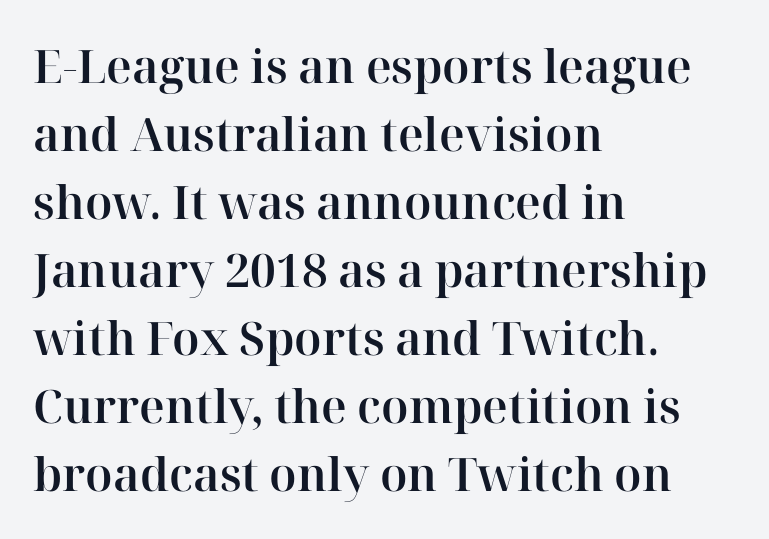
Ascenders rise straight up at ninety degrees. The letterforms sit shoulder to shoulder at normal distance. Font category for this specimen: serif. These lines are rendered in a variable-pitch font. Vertical spacing — default.
